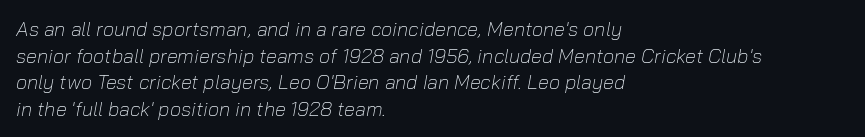
The image shows 20 px text type, italic (leaning right); set left-aligned, normal line spacing (1.33x), normal letter spacing, not underlined.
